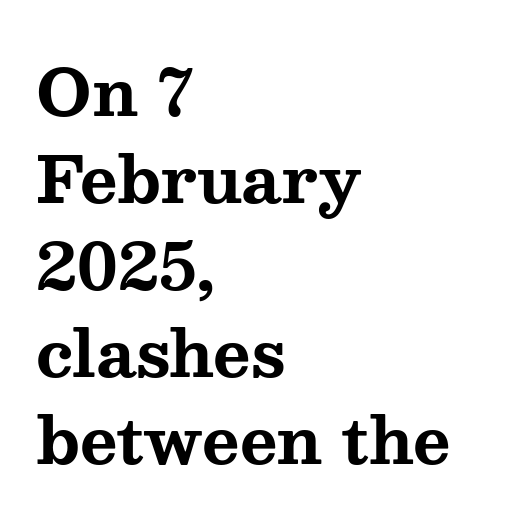
Q: Is the text bold? A: Yes.
Q: Is the text italic (slanted)? A: No, it is upright.
Q: Is the typeface a serif or a sans-serif typeface? A: Serif.
Q: Is the text underlined? A: No.
Q: How is the paragraph aligned? A: Left-aligned.
Q: Is the spacing between letters normal or unusually wide? A: Normal.
Q: Is the spacing between lines tight, normal or loose? A: Normal.
Q: Width (condensed, normal, or wide)? A: Wide.
Q: Stroke contrast? A: Medium.
Q: x-height? A: Medium.
Q: Monospaced? A: No.
